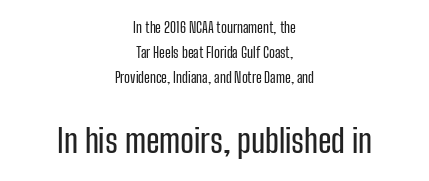
Centered paragraph, ragged on both sides. Classification — sans serif. Honestly, there is no underline to notice here at all. Notice how the stems are strictly vertical — no italics here. Letter spacing: default. Note the varied advance widths — an 'i' is clearly narrower than an 'm'.
